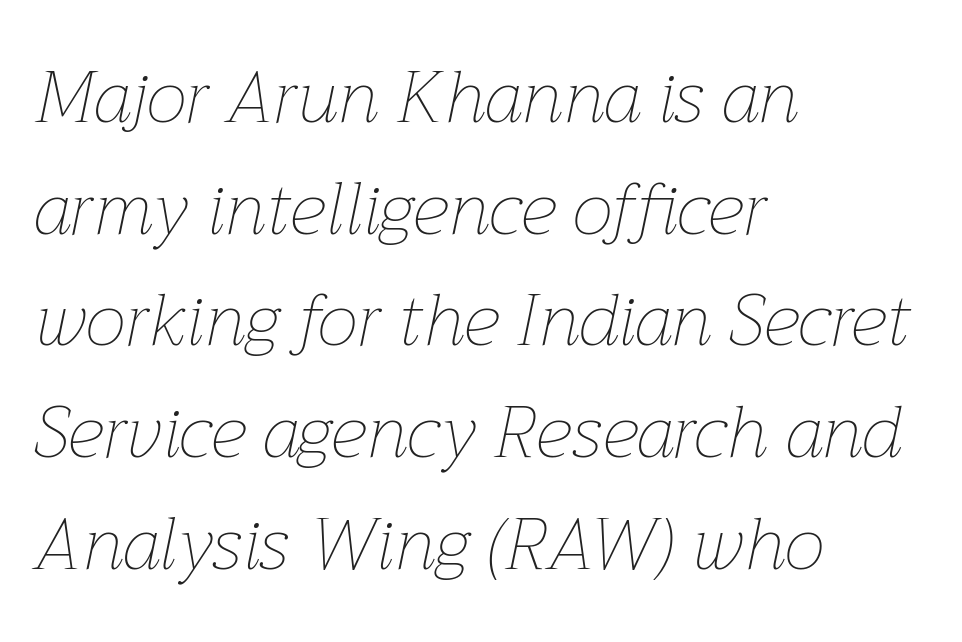
The image shows 73 px thin type, italic (leaning right); set left-aligned, normal line spacing (1.53x), normal letter spacing, not underlined; low stroke contrast and a medium x-height.
